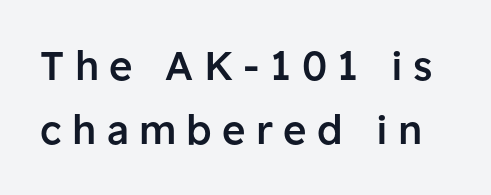
Q: Is the text bold? A: Semi-bold.
Q: Is the text italic (slanted)? A: No, it is upright.
Q: Is the typeface a serif or a sans-serif typeface? A: Sans-serif.
Q: Is the text underlined? A: No.
Q: Is the spacing between letters normal or unusually wide? A: Unusually wide.
Q: Is the spacing between lines tight, normal or loose? A: Normal.
Q: Width (condensed, normal, or wide)? A: Normal.
Q: Stroke contrast? A: Low.
Q: x-height? A: Medium.
Q: Monospaced? A: No.
